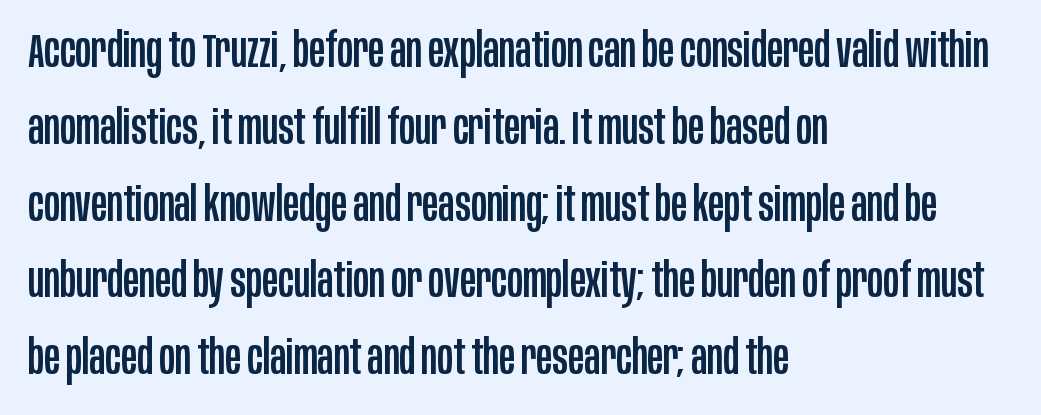
Q: Is the text italic (slanted)? A: No, it is upright.
Q: Is the typeface a serif or a sans-serif typeface? A: Sans-serif.
Q: Is the text underlined? A: No.
Q: How is the paragraph aligned? A: Left-aligned.
Q: Is the spacing between letters normal or unusually wide? A: Normal.
Q: Is the spacing between lines tight, normal or loose? A: Normal.
Q: Width (condensed, normal, or wide)? A: Condensed.
Q: Stroke contrast? A: Low.
Q: x-height? A: Large.
Q: Monospaced? A: No.
